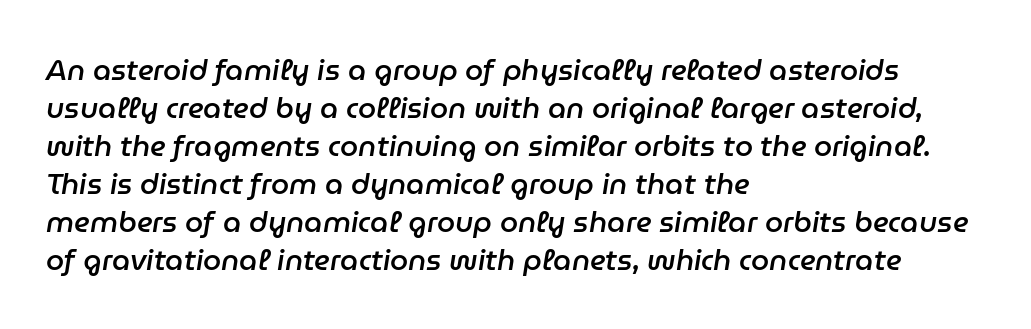
The image shows 29 px semibold type, italic (leaning right); set left-aligned, normal line spacing (1.31x), normal letter spacing, not underlined; low stroke contrast and a medium x-height.
